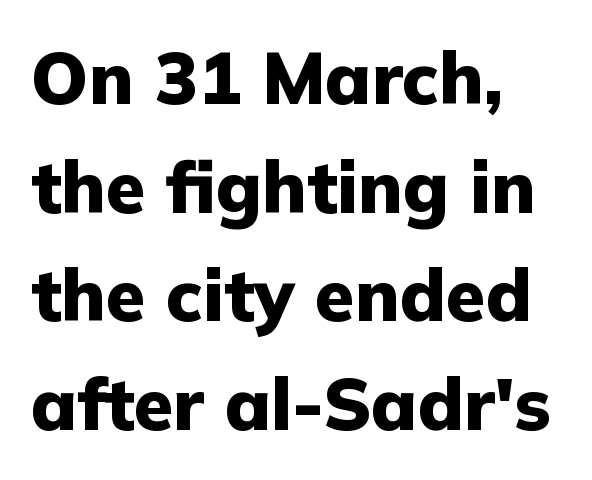
The image shows 72 px heavy sans-serif type, upright; set left-aligned, normal line spacing (1.51x), normal letter spacing, not underlined; low stroke contrast and a medium x-height.
